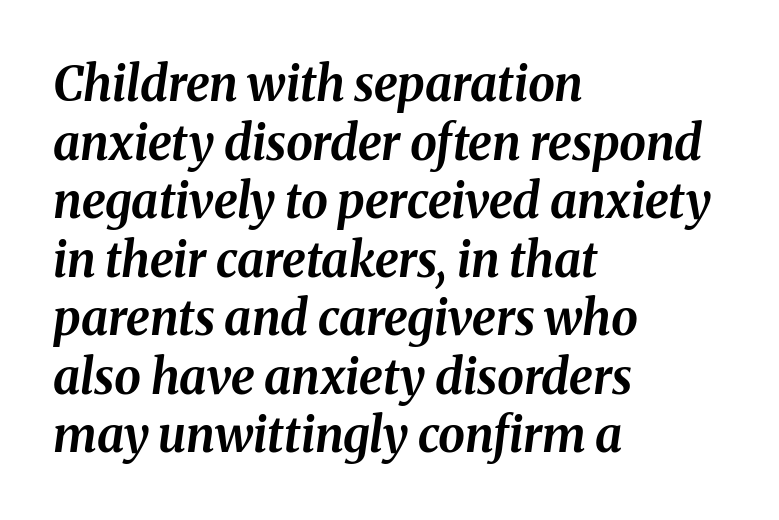
The image shows 48 px bold type, italic (leaning right); set left-aligned, line spacing 1.22x, normal letter spacing, not underlined; medium stroke contrast and a medium x-height.
